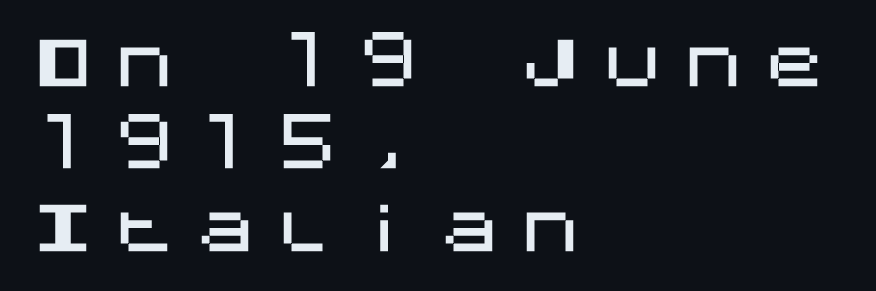
Q: Is the text italic (slanted)? A: No, it is upright.
Q: Is the typeface a serif or a sans-serif typeface? A: Sans-serif.
Q: Is the text underlined? A: No.
Q: How is the paragraph aligned? A: Left-aligned.
Q: Is the spacing between letters normal or unusually wide? A: Unusually wide.
Q: Is the spacing between lines tight, normal or loose? A: Normal.
Q: Width (condensed, normal, or wide)? A: Normal.
Q: Stroke contrast? A: Medium.
Q: x-height? A: Large.
